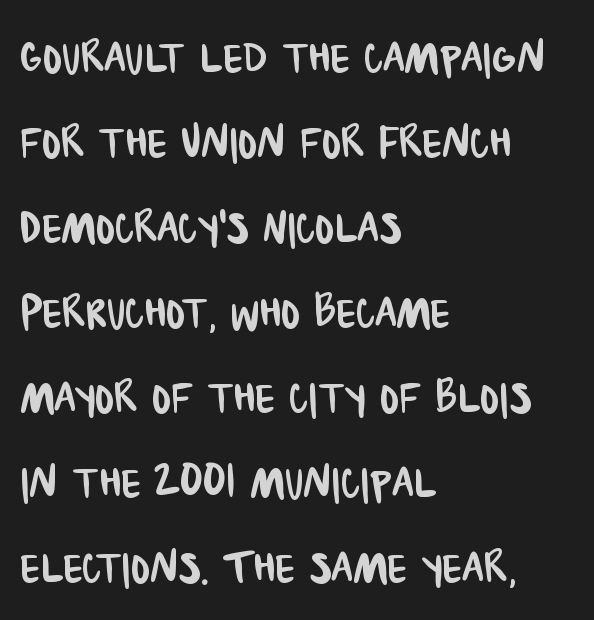
Which margin do the lines hug? The left one — the right edge is uneven. The face used here is proportionally spaced, like ordinary book or web type. Vertically, the passage feels balanced, rows spaced as you'd expect. These lines are composed in type without serifs. The type is set solid horizontally, with unmodified tracking. The string is rendered with underlining switched off.
